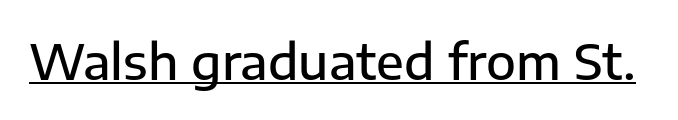
{"serif": "no", "italic": "no", "bold": "semi", "weight": "semibold", "width": "normal", "stroke_contrast": "low", "x_height": "medium", "monospaced": "no", "underline": "yes", "letter_spacing": "normal", "letter_spacing_em": 0.0, "glyph_px": 49}
